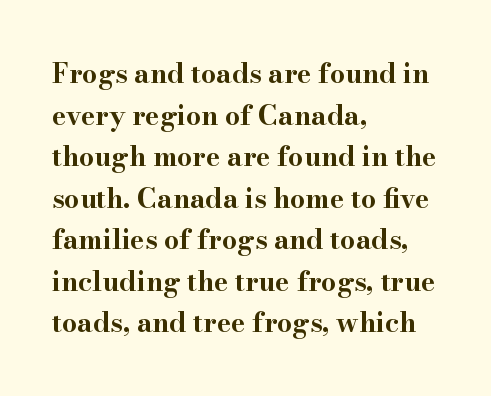
Q: Is the text bold? A: Yes.
Q: Is the text italic (slanted)? A: No, it is upright.
Q: Is the text underlined? A: No.
Q: How is the paragraph aligned? A: Left-aligned.
Q: Is the spacing between letters normal or unusually wide? A: Normal.
Q: Is the spacing between lines tight, normal or loose? A: Normal.
